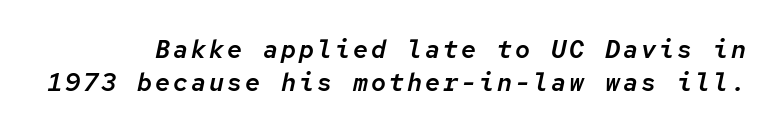
The image shows 25 px text type, italic (leaning right); set normal line spacing (1.34x), not underlined.
